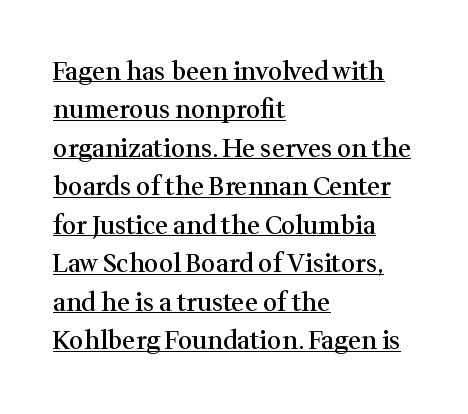
This block has exactly the height ordinary leading produces. Slightly chunky letters — semibold, I'd say, not full bold. Caption: lettering with a line underneath. The rendering anchors every line to the left-hand side. A roman cut, with each character standing at attention.
